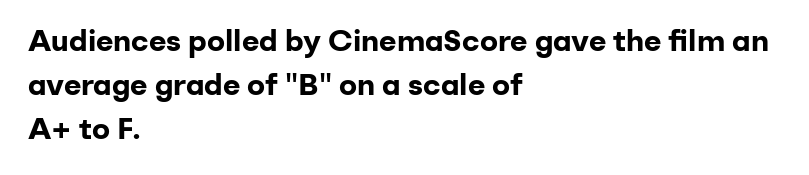
Baseline-to-baseline distance is the conventional proportion of letter height. Unlike italic type, these characters show no tilt at all. Just letters on the line, the space beneath them empty. Think of a printed novel: that variable character pitch is what you see here.
